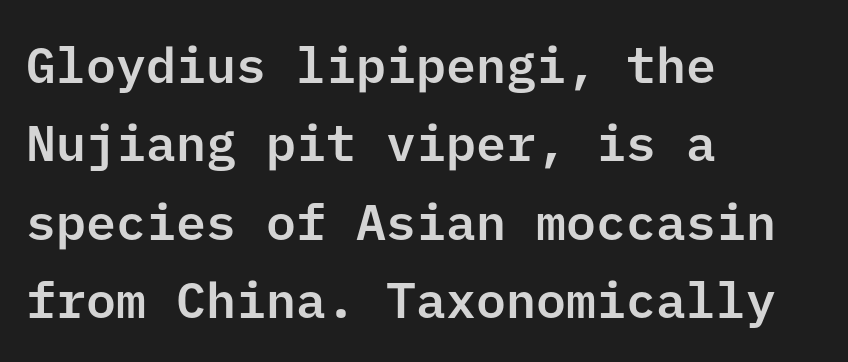
Serifs: no, the terminals of the letterforms are clean. If you measured baseline to baseline, you'd find a middling distance. Characters remain perfectly vertical along every line. Does the copy run flush right? No — it runs flush left. The gaps between neighbouring characters are ordinary and unremarkable.
